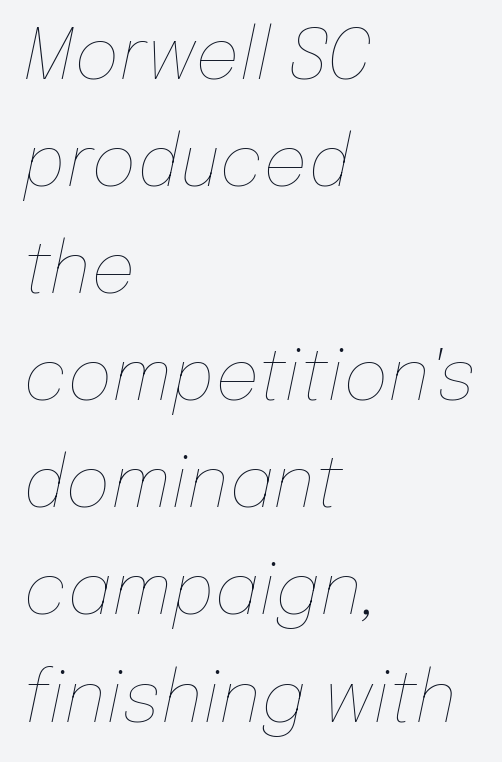
The image shows 70 px thin type, italic (leaning right); set left-aligned, normal line spacing (1.53x), normal letter spacing, not underlined; low stroke contrast and a medium x-height.
